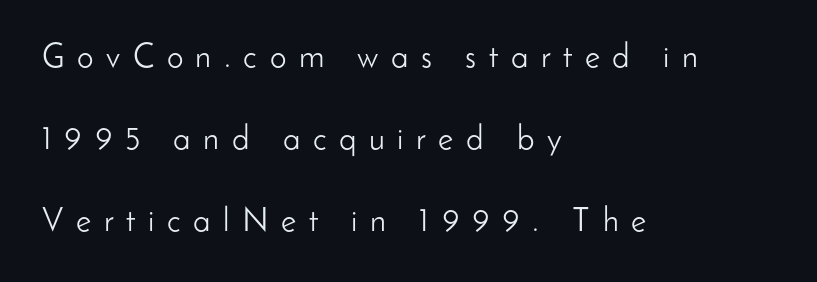
The letters stand straight up with perfectly vertical stems. Grotesque or geometric, the face here clearly has no serifs. Honestly, there is no underline to notice here at all. Whoever set this chose breathing room over compactness in the vertical rhythm. In CSS terms this would be text-align: left.
